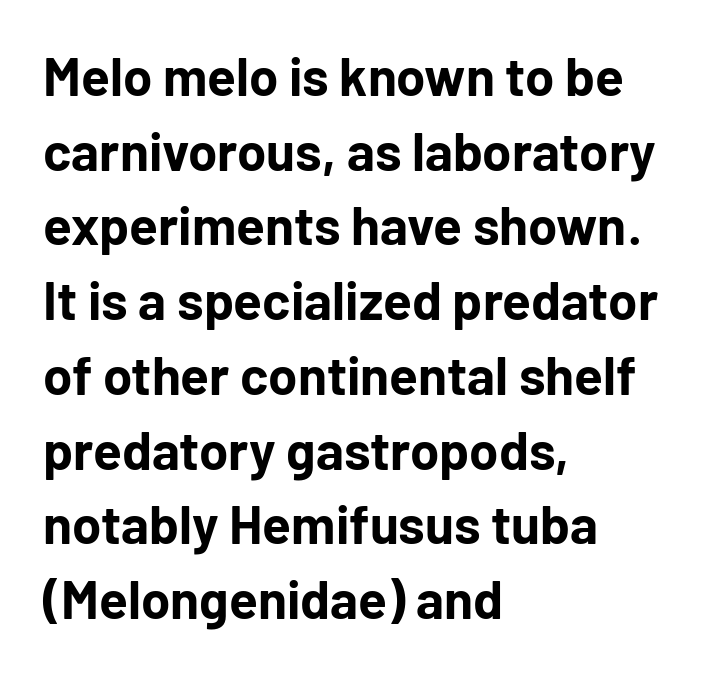
Q: Is the text bold? A: Yes.
Q: Is the text italic (slanted)? A: No, it is upright.
Q: Is the typeface a serif or a sans-serif typeface? A: Sans-serif.
Q: Is the text underlined? A: No.
Q: How is the paragraph aligned? A: Left-aligned.
Q: Is the spacing between letters normal or unusually wide? A: Normal.
Q: Is the spacing between lines tight, normal or loose? A: Normal.
Q: Width (condensed, normal, or wide)? A: Normal.
Q: Stroke contrast? A: Low.
Q: x-height? A: Medium.
Q: Monospaced? A: No.
